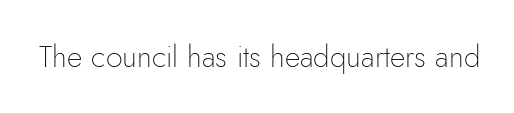
The image shows 30 px thin sans-serif type, upright; set normal letter spacing, not underlined; low stroke contrast and a small x-height.
